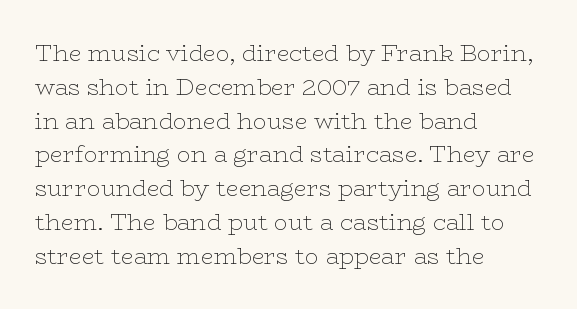
The image shows 23 px text type, upright; set left-aligned, normal line spacing (1.47x), normal letter spacing, not underlined.
